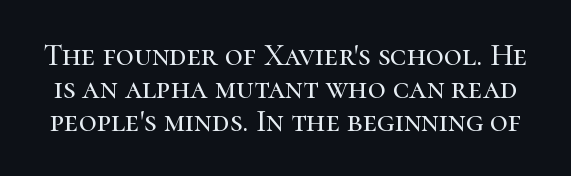
Q: Is the text italic (slanted)? A: No, it is upright.
Q: Is the typeface a serif or a sans-serif typeface? A: Serif.
Q: Is the text underlined? A: No.
Q: Is the spacing between letters normal or unusually wide? A: Normal.
Q: Is the spacing between lines tight, normal or loose? A: Tight.
Q: Width (condensed, normal, or wide)? A: Normal.
Q: Stroke contrast? A: High.
Q: x-height? A: Medium.
Q: Monospaced? A: No.
